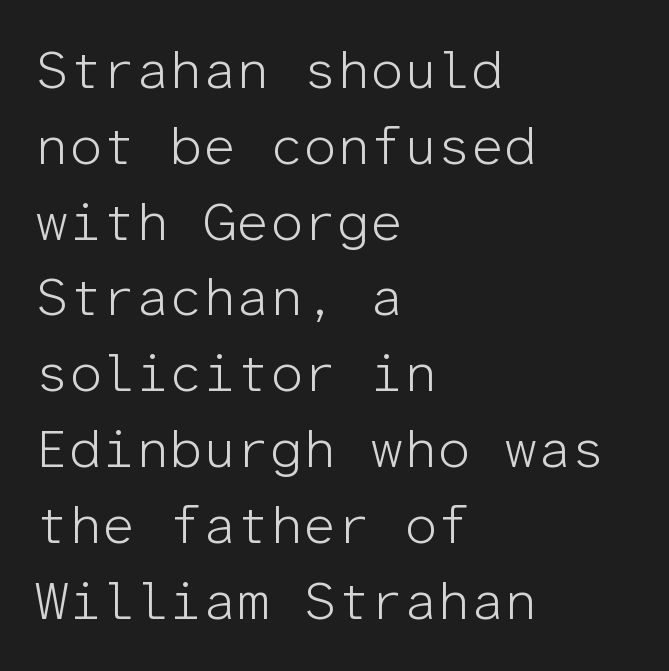
The image shows 53 px light sans-serif type, upright, monospaced; set left-aligned, normal line spacing (1.43x), normal letter spacing, not underlined; low stroke contrast and a medium x-height.
